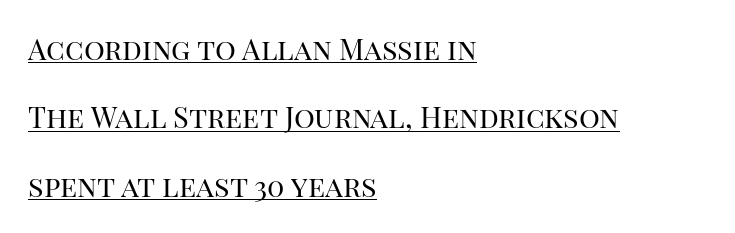
The line texture is even and compact thanks to regular tracking. Each letter's strokes conclude with small projecting serifs. On a weight scale, this lands at 450 or below. Widely set lines give the paragraph a tall, airy silhouette. Varying glyph widths throughout — classic text-font behaviour.
